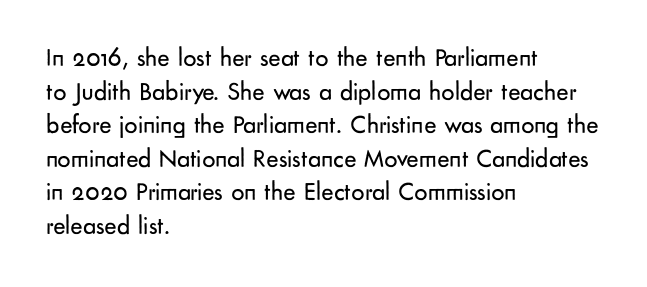
The image shows 26 px text type, upright; set left-aligned, normal line spacing (1.29x), normal letter spacing, not underlined.
